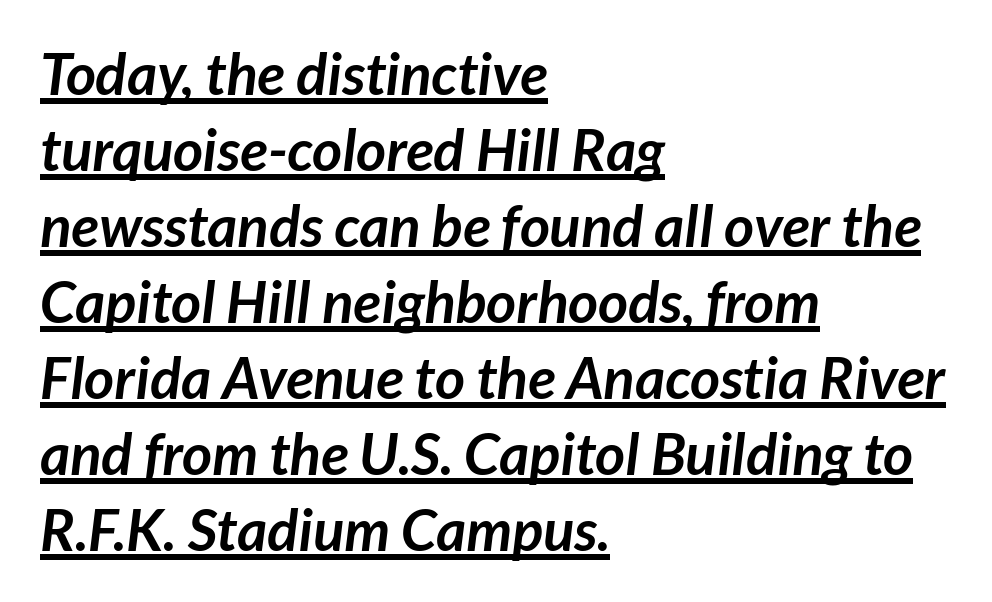
Leftover space on each line is placed entirely after the last word. A sans-serif font was chosen for this passage. If you measured baseline to baseline, you'd find a middling distance. The passage shown is underscored from start to finish. The typesetting leans heavy: a genuine bold.
